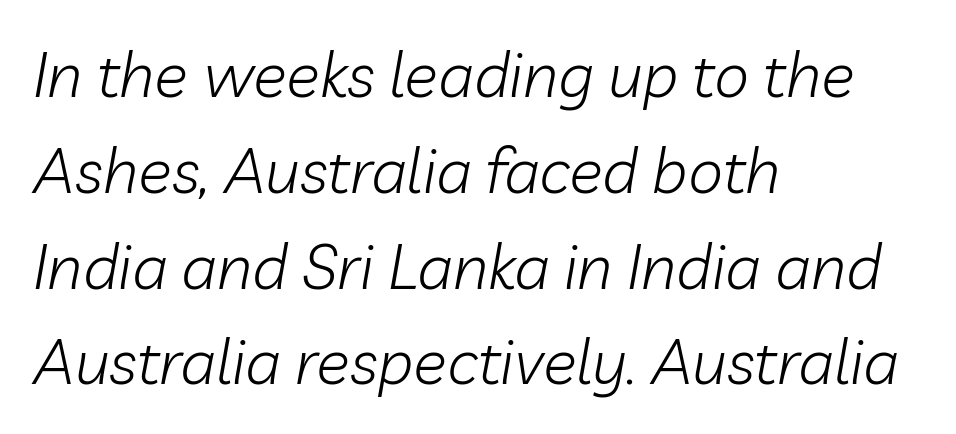
Q: Is the text bold? A: No.
Q: Is the text italic (slanted)? A: Yes, it leans right by about 10 degrees.
Q: Is the text underlined? A: No.
Q: How is the paragraph aligned? A: Left-aligned.
Q: Is the spacing between letters normal or unusually wide? A: Normal.
Q: Is the spacing between lines tight, normal or loose? A: Normal.
Q: Width (condensed, normal, or wide)? A: Normal.
Q: Stroke contrast? A: Low.
Q: x-height? A: Medium.
Q: Monospaced? A: No.
